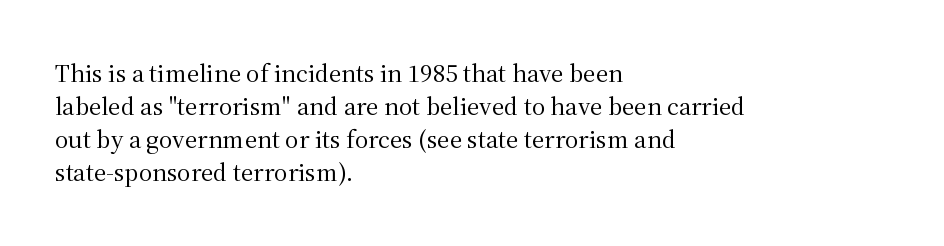
When letters stand straight like this, we call the style roman or upright. These lines sit exactly where default settings would place them. Students, note that the glyphs here touch the page at normal intervals. The passage shown is not bold in any degree. In CSS terms this would be text-align: left. Underlining? Definitely not there.
